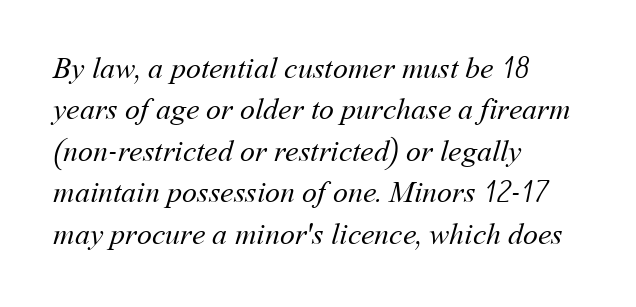
Q: Is the text bold? A: No.
Q: Is the text underlined? A: No.
Q: How is the paragraph aligned? A: Left-aligned.
Q: Is the spacing between letters normal or unusually wide? A: Normal.
Q: Is the spacing between lines tight, normal or loose? A: Normal.
Q: Width (condensed, normal, or wide)? A: Normal.
Q: Stroke contrast? A: Medium.
Q: x-height? A: Medium.
Q: Monospaced? A: No.
